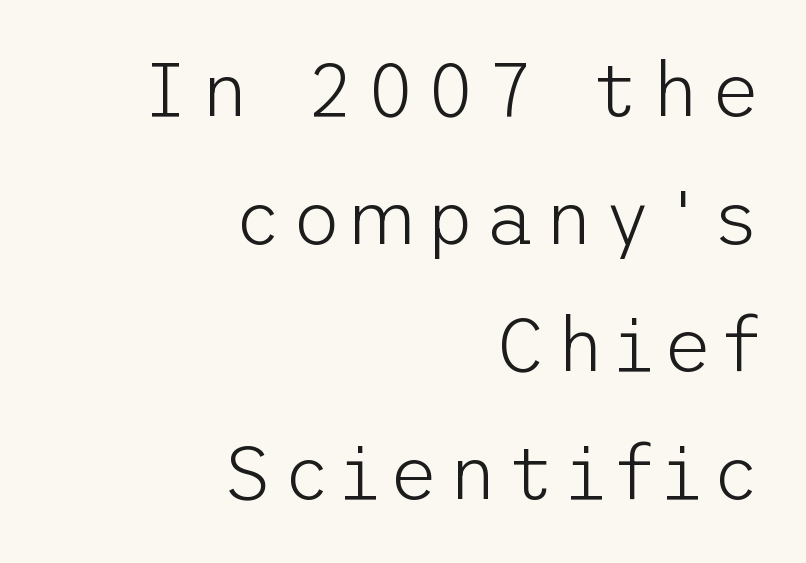
No italicization has been applied; the sample stays upright. Stroke terminals: plain, sans-serif. The lines sit at an ordinary, default distance from one another. The paragraph has a hard right edge and a soft left edge. The strokes are not fattened; the text isn't bold.
